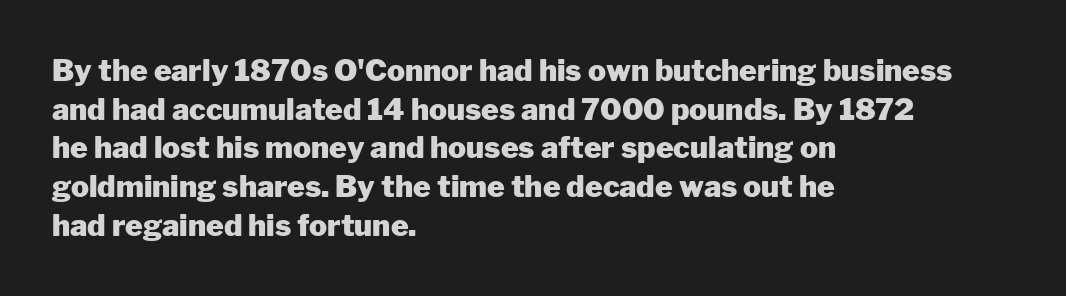
{"serif": "no", "italic": "no", "bold": "yes", "weight": "heavy", "width": "normal", "stroke_contrast": "low", "x_height": "medium", "monospaced": "no", "underline": "no", "align": "left", "line_spacing": "normal", "line_spacing_ratio": 1.29, "letter_spacing": "normal", "letter_spacing_em": 0.0, "glyph_px": 30}
